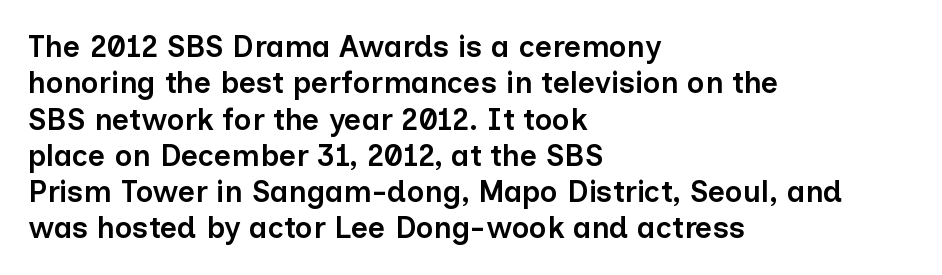
Q: Is the text bold? A: Semi-bold.
Q: Is the text italic (slanted)? A: No, it is upright.
Q: Is the typeface a serif or a sans-serif typeface? A: Sans-serif.
Q: Is the text underlined? A: No.
Q: How is the paragraph aligned? A: Left-aligned.
Q: Is the spacing between letters normal or unusually wide? A: Normal.
Q: Width (condensed, normal, or wide)? A: Normal.
Q: Stroke contrast? A: Low.
Q: x-height? A: Medium.
Q: Monospaced? A: No.
